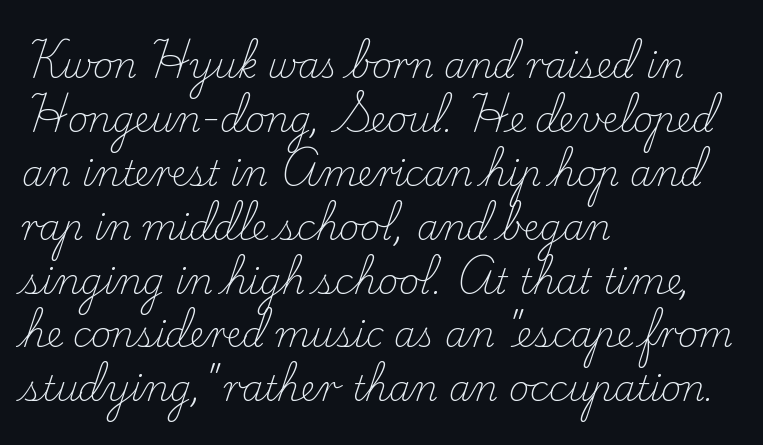
Rule under the text: the space is simply empty. Baseline-to-baseline distance is the conventional proportion of letter height. Serif or sans? Serif — the stroke terminals have little feet. The paragraph shown leans on its left margin. Do the characters align in a grid? No, the font is proportional. Compared with typical body copy, the letter spacing here is the same.
